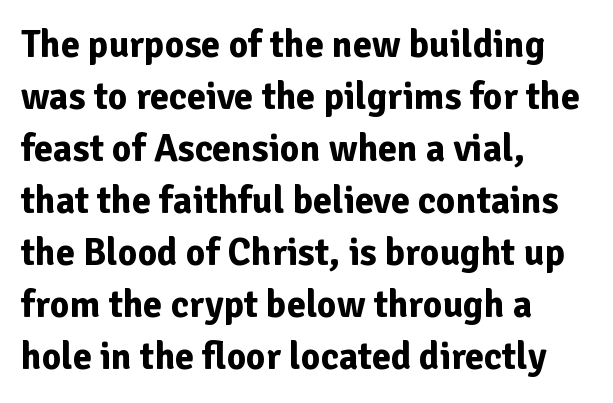
The image shows 38 px bold sans-serif type, upright; set left-aligned, normal line spacing (1.37x), normal letter spacing, not underlined; low stroke contrast and a medium x-height.
